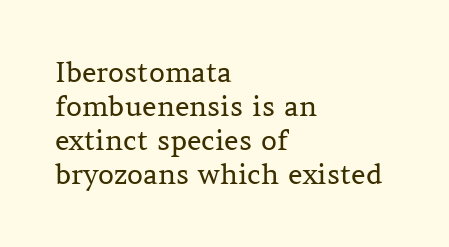
Q: Is the text bold? A: No.
Q: Is the text italic (slanted)? A: No, it is upright.
Q: Is the typeface a serif or a sans-serif typeface? A: Serif.
Q: Is the text underlined? A: No.
Q: How is the paragraph aligned? A: Left-aligned.
Q: Is the spacing between letters normal or unusually wide? A: Normal.
Q: Width (condensed, normal, or wide)? A: Normal.
Q: Stroke contrast? A: Medium.
Q: x-height? A: Medium.
Q: Monospaced? A: No.
